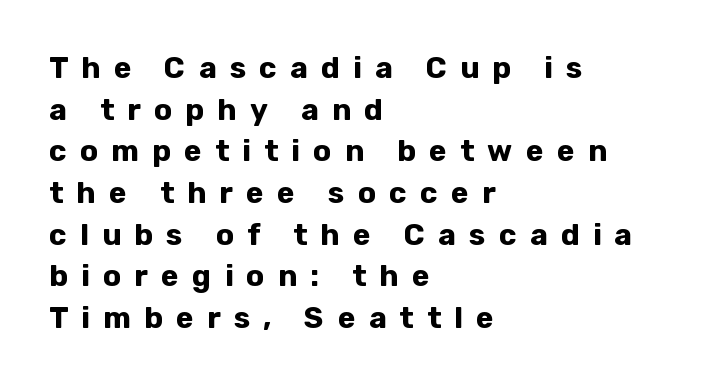
The image shows 30 px bold sans-serif type, upright; set left-aligned, normal line spacing (1.39x), unusually wide letter spacing (+0.44 em), not underlined; low stroke contrast and a medium x-height.
